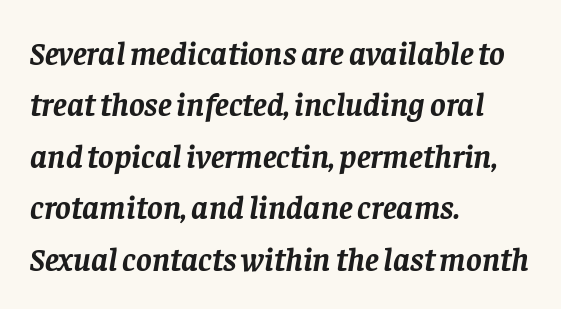
{"serif": "yes", "italic": "yes", "lean": "right", "slant_degrees": 8, "bold": "yes", "weight": "semibold", "width": "normal", "stroke_contrast": "low", "x_height": "large", "monospaced": "no", "underline": "no", "align": "left", "line_spacing": "normal", "line_spacing_ratio": 1.56, "letter_spacing": "normal", "letter_spacing_em": 0.0, "glyph_px": 33}
